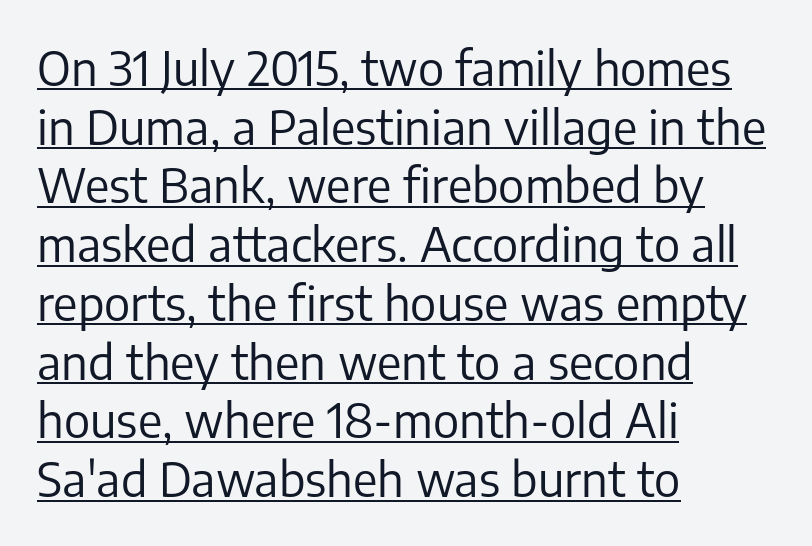
The image shows 47 px regular-weight sans-serif type, upright; set left-aligned, normal line spacing (1.25x), normal letter spacing, underlined; low stroke contrast and a medium x-height.
